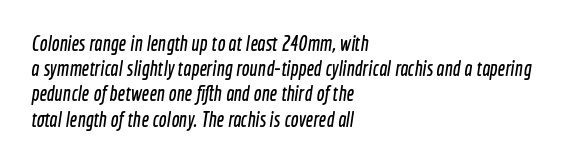
Q: Is the text underlined? A: No.
Q: How is the paragraph aligned? A: Left-aligned.
Q: Is the spacing between letters normal or unusually wide? A: Normal.
